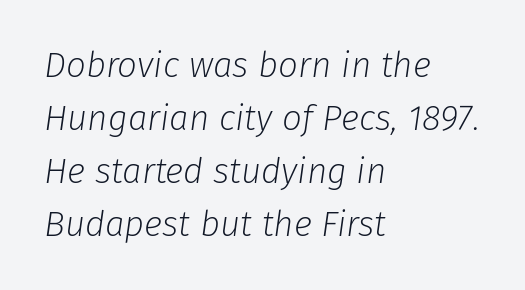
The image shows 35 px light type, italic (leaning right); set left-aligned, normal line spacing (1.51x), normal letter spacing, not underlined; low stroke contrast and a medium x-height.
